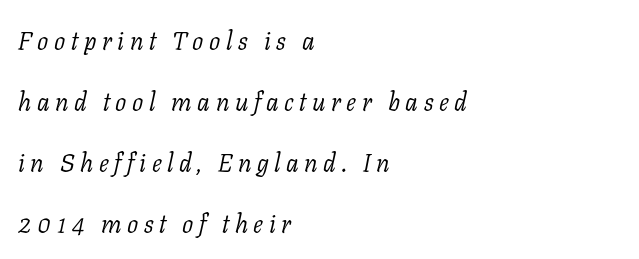
{"italic": "yes", "lean": "right", "slant_degrees": 11, "bold": "no", "underline": "no", "align": "left", "line_spacing": "loose", "line_spacing_ratio": 2.44, "letter_spacing": "wide", "letter_spacing_em": 0.22, "glyph_px": 25}
